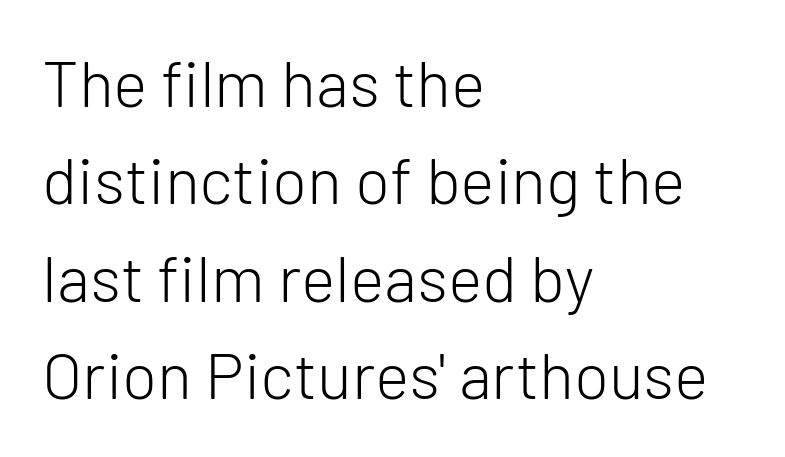
{"serif": "no", "italic": "no", "bold": "no", "weight": "light", "width": "normal", "stroke_contrast": "low", "x_height": "medium", "monospaced": "no", "underline": "no", "align": "left", "line_spacing": "normal", "line_spacing_ratio": 1.5, "letter_spacing": "normal", "letter_spacing_em": 0.0, "glyph_px": 65}
